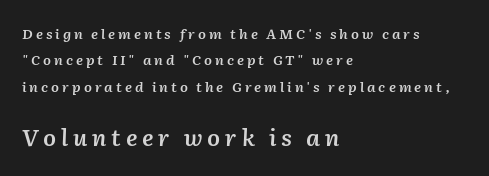
The image shows 23 px text type, italic (leaning right); set left-aligned, line spacing 1.88x, unusually wide letter spacing (+0.21 em), not underlined; the second (bottom) block is 1.64x larger.
